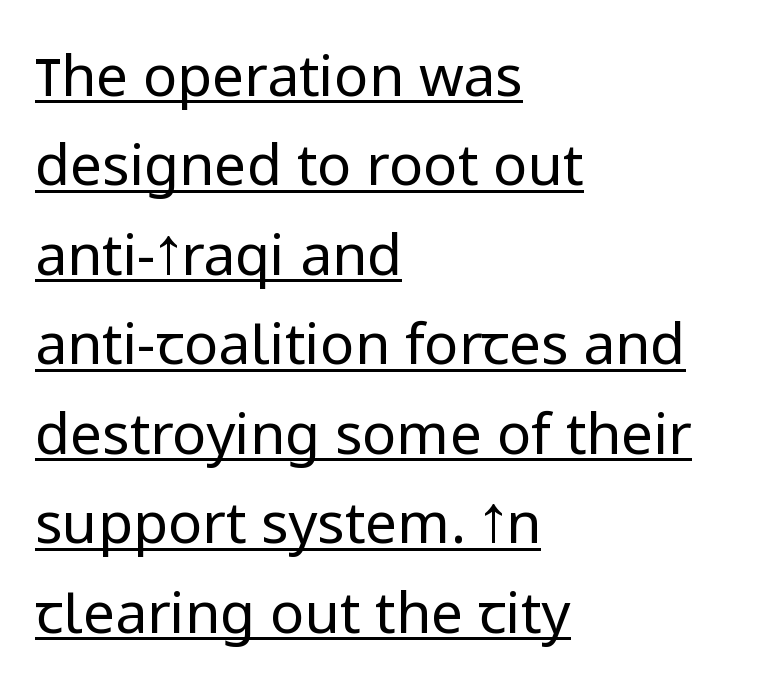
All the whitespace from short lines collects on the right. The rendering uses the underline text-decoration. Each letter keeps its own natural width here, so spacing adapts to shape. Notice how descenders clear the ascenders below comfortably — that's standard leading. Characters remain perfectly vertical along every line.
